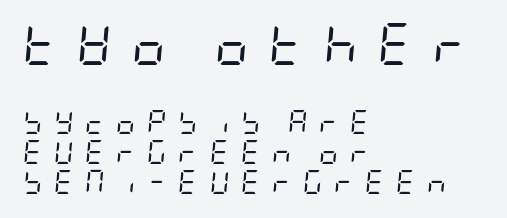
The image shows 42 px regular-weight, condensed type, italic (leaning right); set left-aligned, normal line spacing (1.26x), unusually wide letter spacing (+0.48 em), not underlined; the first (top) block is 1.75x larger; low stroke contrast and a large x-height.
